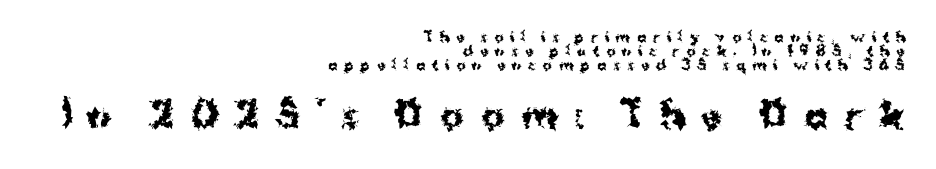
The image shows 35 px bold sans-serif type, upright; set right-aligned, tight line spacing (1.01x), unusually wide letter spacing (+0.46 em), not underlined; the second (bottom) block is 2.5x larger; medium stroke contrast and a medium x-height.
